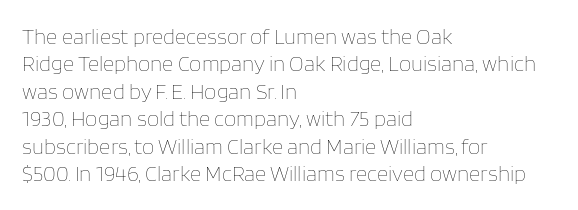
Counters stay open thanks to moderate or lighter strokes. All the whitespace from short lines collects on the right. Normally led — the rows are evenly, conventionally spaced. The glyphs are unaccompanied by any horizontal stroke below them.
